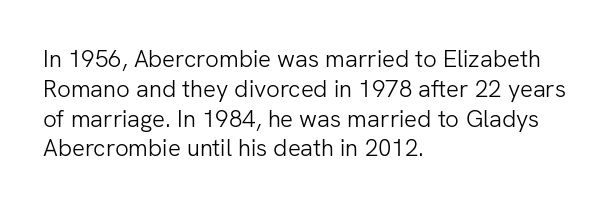
Q: Is the text bold? A: No.
Q: Is the text italic (slanted)? A: No, it is upright.
Q: Is the text underlined? A: No.
Q: How is the paragraph aligned? A: Left-aligned.
Q: Is the spacing between letters normal or unusually wide? A: Normal.
